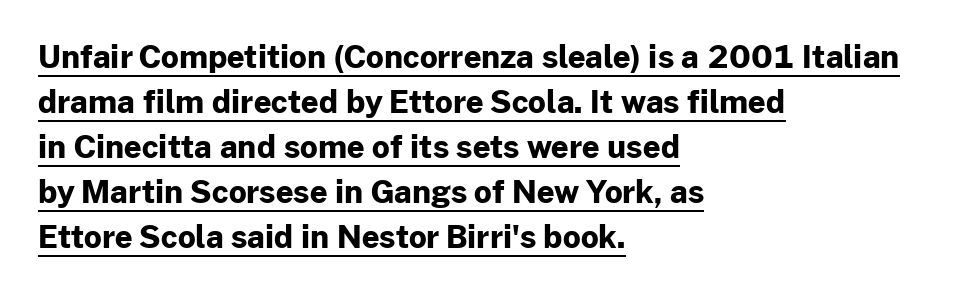
The image shows 31 px bold sans-serif type, upright; set left-aligned, normal line spacing (1.45x), normal letter spacing, underlined; low stroke contrast and a medium x-height.
